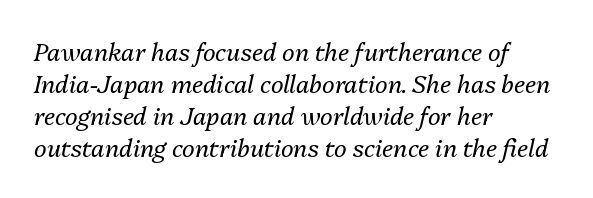
{"italic": "yes", "lean": "right", "slant_degrees": 13, "bold": "no", "underline": "no", "align": "left", "line_spacing": "normal", "line_spacing_ratio": 1.33, "letter_spacing": "normal", "letter_spacing_em": 0.0, "glyph_px": 24}
